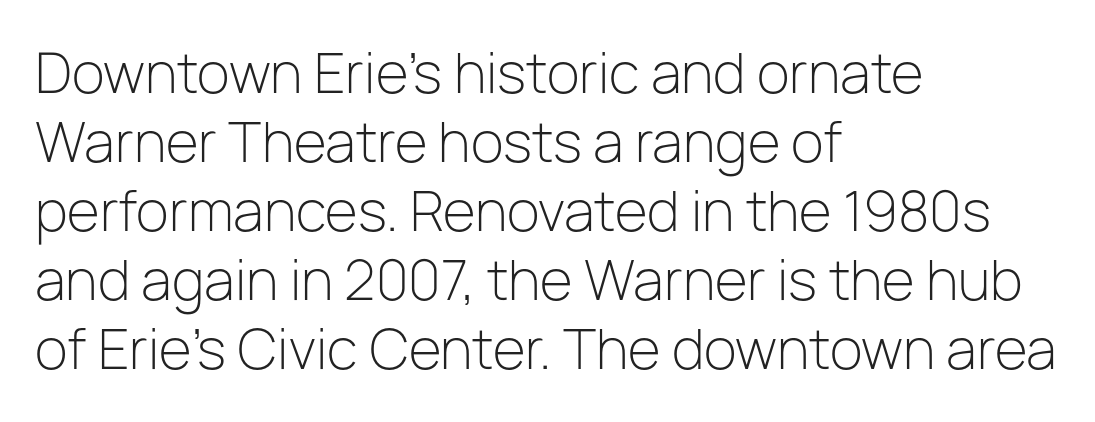
{"serif": "no", "italic": "no", "bold": "no", "weight": "light", "width": "normal", "stroke_contrast": "low", "x_height": "medium", "monospaced": "no", "underline": "no", "align": "left", "line_spacing": "normal", "line_spacing_ratio": 1.28, "letter_spacing": "normal", "letter_spacing_em": 0.0, "glyph_px": 54}
